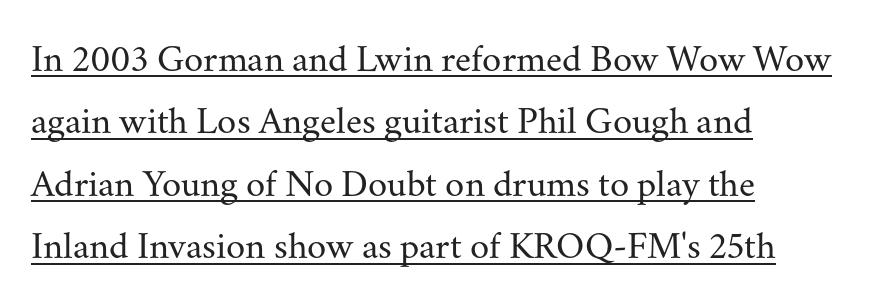
{"serif": "yes", "italic": "no", "bold": "no", "weight": "regular", "width": "normal", "stroke_contrast": "medium", "x_height": "small", "monospaced": "no", "underline": "yes", "align": "left", "line_spacing": "normal", "line_spacing_ratio": 1.6, "letter_spacing": "normal", "letter_spacing_em": 0.0, "glyph_px": 39}
